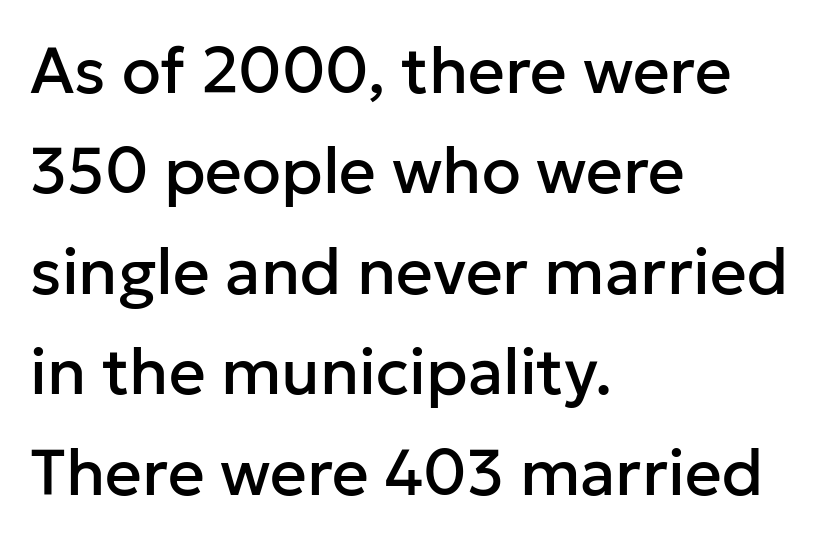
Q: Is the text italic (slanted)? A: No, it is upright.
Q: Is the typeface a serif or a sans-serif typeface? A: Sans-serif.
Q: Is the text underlined? A: No.
Q: How is the paragraph aligned? A: Left-aligned.
Q: Is the spacing between letters normal or unusually wide? A: Normal.
Q: Is the spacing between lines tight, normal or loose? A: Normal.
Q: Width (condensed, normal, or wide)? A: Normal.
Q: Stroke contrast? A: Low.
Q: x-height? A: Medium.
Q: Monospaced? A: No.
